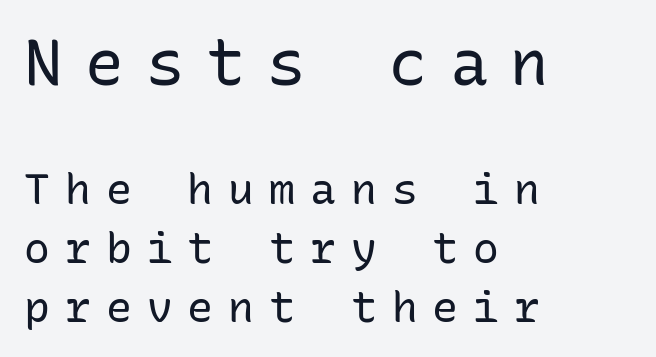
Q: Is the text bold? A: No.
Q: Is the text italic (slanted)? A: No, it is upright.
Q: Is the typeface a serif or a sans-serif typeface? A: Sans-serif.
Q: Is the text underlined? A: No.
Q: How is the paragraph aligned? A: Left-aligned.
Q: Is the spacing between letters normal or unusually wide? A: Unusually wide.
Q: Is the spacing between lines tight, normal or loose? A: Normal.
Q: Which block of text is set in a larger size, the first (top) or the second (bottom)? A: The first (top) one.
Q: Width (condensed, normal, or wide)? A: Normal.
Q: Stroke contrast? A: Low.
Q: x-height? A: Medium.
Q: Monospaced? A: Yes.
